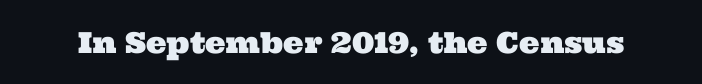
Q: Is the typeface a serif or a sans-serif typeface? A: Serif.
Q: Is the text underlined? A: No.
Q: Is the spacing between letters normal or unusually wide? A: Normal.
Q: Width (condensed, normal, or wide)? A: Wide.
Q: Stroke contrast? A: Medium.
Q: x-height? A: Medium.
Q: Monospaced? A: No.
